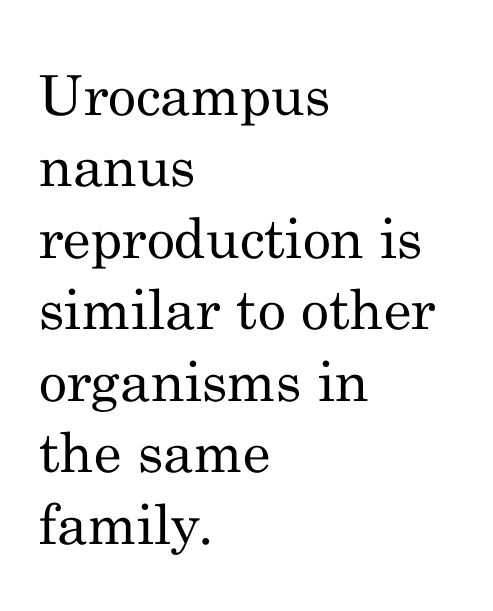
Q: Is the text bold? A: No.
Q: Is the text italic (slanted)? A: No, it is upright.
Q: Is the typeface a serif or a sans-serif typeface? A: Serif.
Q: Is the text underlined? A: No.
Q: How is the paragraph aligned? A: Left-aligned.
Q: Is the spacing between letters normal or unusually wide? A: Normal.
Q: Is the spacing between lines tight, normal or loose? A: Normal.
Q: Width (condensed, normal, or wide)? A: Normal.
Q: Stroke contrast? A: Medium.
Q: x-height? A: Small.
Q: Monospaced? A: No.
